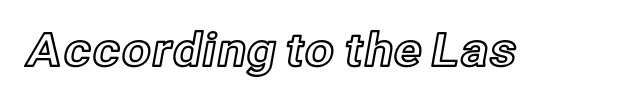
The face used here is rendered with its standard letterfit. Nobody drew a line under any word here. Looks like regular typesetting: each glyph gets only the width it needs.
